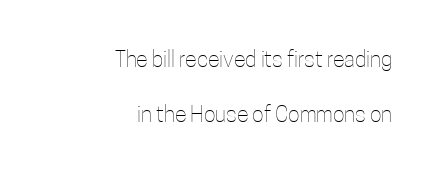
{"italic": "no", "bold": "no", "underline": "no", "align": "right", "line_spacing": "loose", "line_spacing_ratio": 2.5, "letter_spacing": "normal", "letter_spacing_em": 0.0, "glyph_px": 22}
